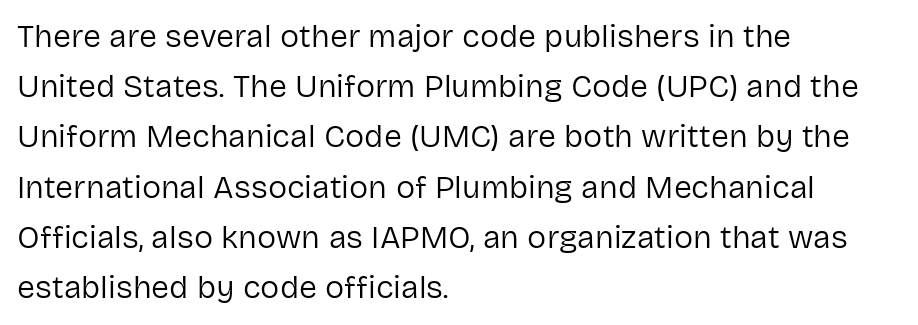
The image shows 32 px regular-weight sans-serif type, upright; set left-aligned, normal line spacing (1.57x), normal letter spacing, not underlined; low stroke contrast and a medium x-height.
